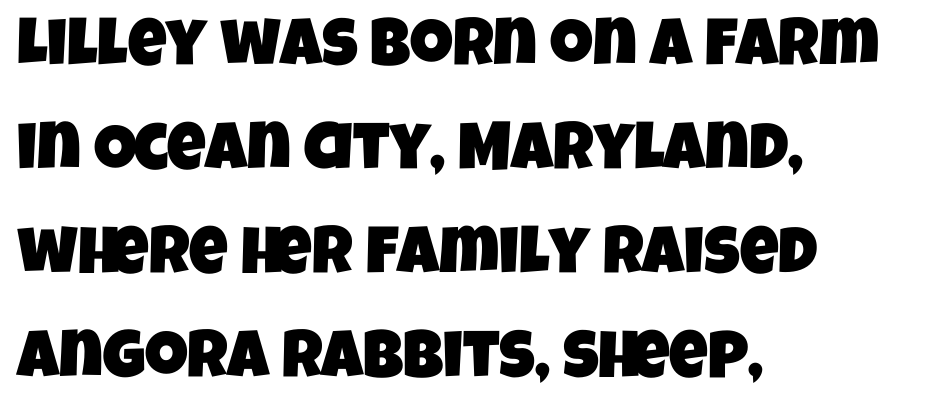
The zone under the glyphs is completely vacant. Short and long lines alike share a common starting point at left. Is this a sans? Yes — the strokes have no serifs. Here the designer chose a conventional face with non-uniform glyph widths. A typesetter would call this zero additional tracking. Is there much room between lines? A standard amount, neither cramped nor airy.
